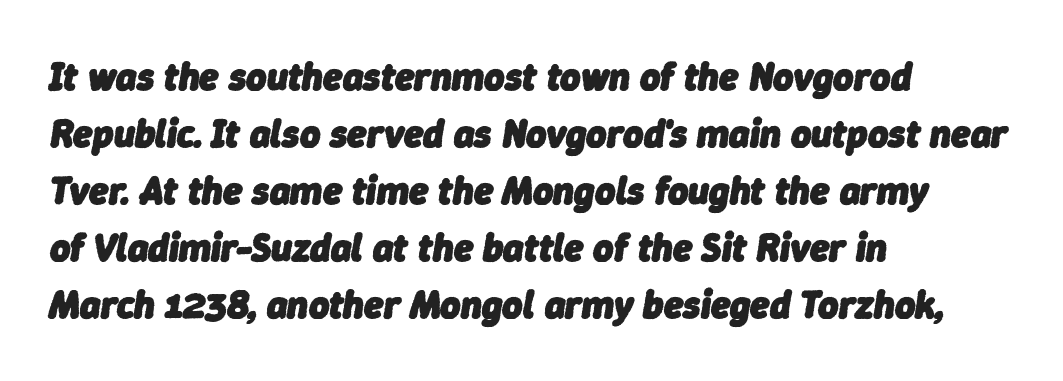
{"italic": "yes", "lean": "right", "slant_degrees": 9, "bold": "yes", "weight": "heavy", "width": "normal", "stroke_contrast": "low", "x_height": "medium", "monospaced": "no", "underline": "no", "align": "left", "line_spacing": "normal", "line_spacing_ratio": 1.46, "letter_spacing": "normal", "letter_spacing_em": 0.0, "glyph_px": 39}
